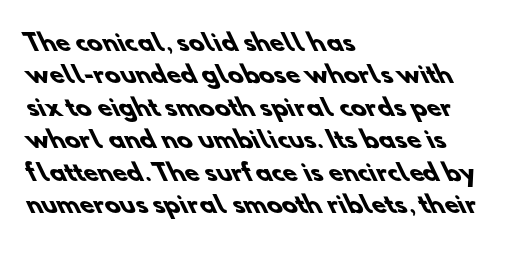
Q: Is the text bold? A: Yes.
Q: Is the text underlined? A: No.
Q: How is the paragraph aligned? A: Left-aligned.
Q: Is the spacing between letters normal or unusually wide? A: Normal.
Q: Is the spacing between lines tight, normal or loose? A: Normal.
